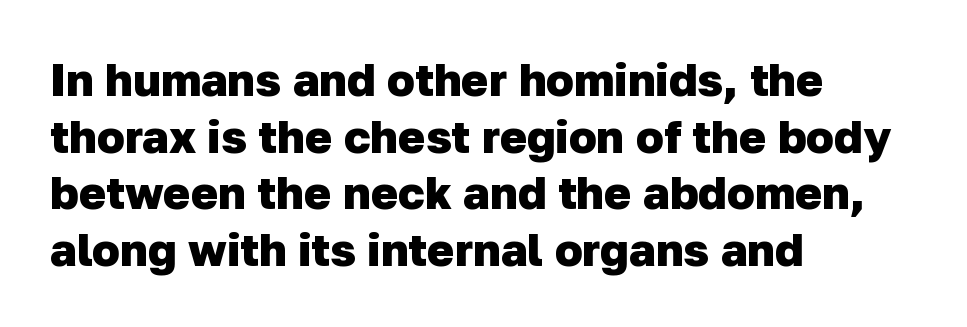
The image shows 46 px heavy sans-serif type; set left-aligned, line spacing 1.23x, normal letter spacing, not underlined; low stroke contrast and a medium x-height.
